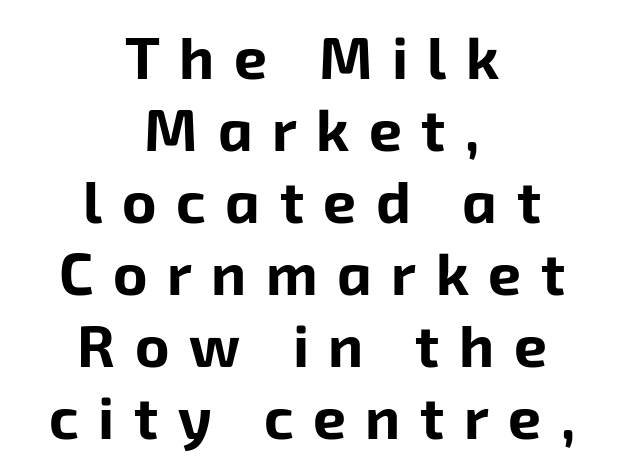
The image shows 59 px bold sans-serif type; set centered, line spacing 1.22x, unusually wide letter spacing (+0.33 em), not underlined; low stroke contrast and a medium x-height.
